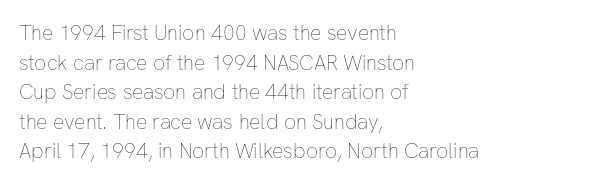
The image shows 21 px text type, upright; set left-aligned, normal line spacing (1.41x), normal letter spacing, not underlined.
